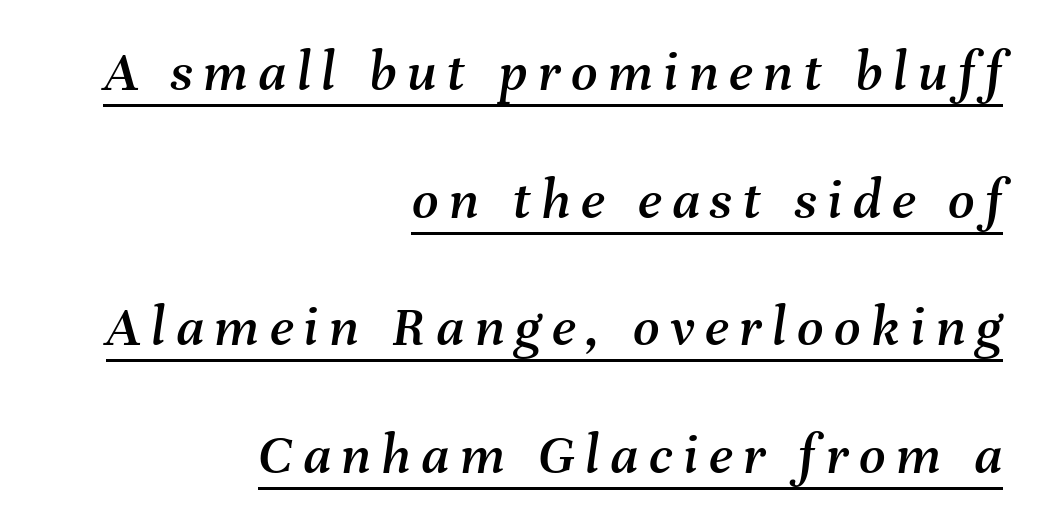
Q: Is the text italic (slanted)? A: Yes, it leans right by about 8 degrees.
Q: Is the text underlined? A: Yes.
Q: How is the paragraph aligned? A: Right-aligned.
Q: Is the spacing between lines tight, normal or loose? A: Loose.
Q: Width (condensed, normal, or wide)? A: Normal.
Q: Stroke contrast? A: Medium.
Q: x-height? A: Medium.
Q: Monospaced? A: No.
